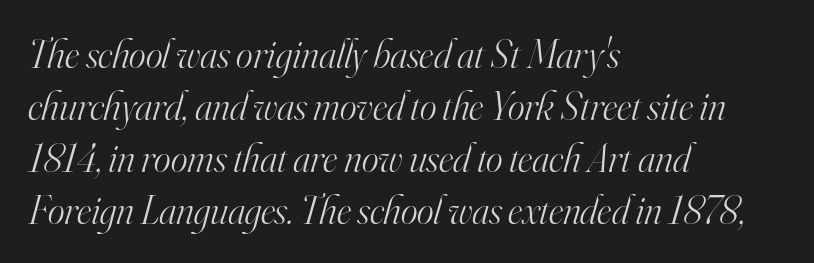
Q: Is the text bold? A: No.
Q: Is the text italic (slanted)? A: Yes, it leans right by about 16 degrees.
Q: Is the typeface a serif or a sans-serif typeface? A: Serif.
Q: Is the text underlined? A: No.
Q: How is the paragraph aligned? A: Left-aligned.
Q: Is the spacing between letters normal or unusually wide? A: Normal.
Q: Is the spacing between lines tight, normal or loose? A: Normal.
Q: Width (condensed, normal, or wide)? A: Normal.
Q: Stroke contrast? A: High.
Q: x-height? A: Small.
Q: Monospaced? A: No.
